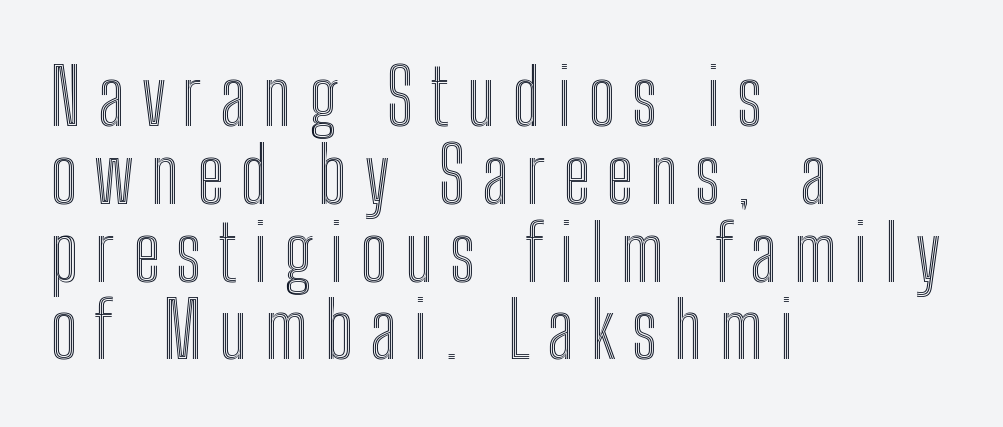
Q: Is the text italic (slanted)? A: No, it is upright.
Q: Is the text underlined? A: No.
Q: How is the paragraph aligned? A: Left-aligned.
Q: Is the spacing between letters normal or unusually wide? A: Unusually wide.
Q: Is the spacing between lines tight, normal or loose? A: Tight.
Q: Width (condensed, normal, or wide)? A: Condensed.
Q: x-height? A: Medium.
Q: Monospaced? A: No.
